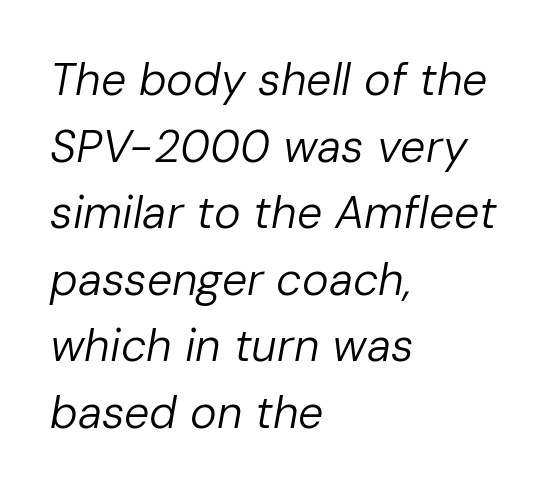
{"italic": "yes", "lean": "right", "slant_degrees": 10, "bold": "no", "weight": "regular", "width": "normal", "stroke_contrast": "low", "x_height": "medium", "monospaced": "no", "underline": "no", "align": "left", "line_spacing": "normal", "line_spacing_ratio": 1.48, "letter_spacing": "normal", "letter_spacing_em": 0.0, "glyph_px": 45}
